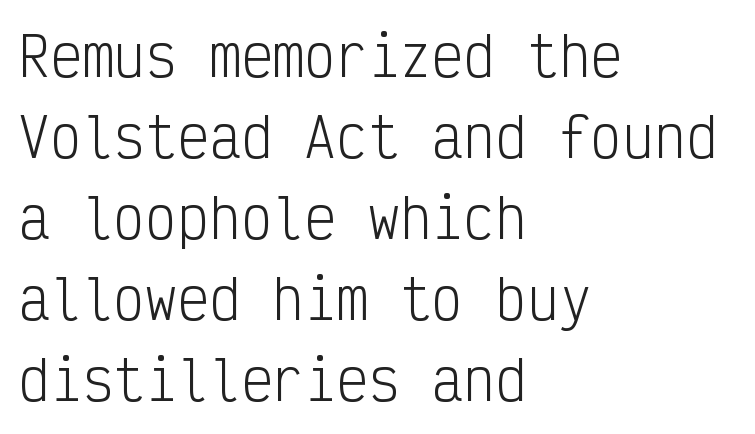
If you measured baseline to baseline, you'd find a middling distance. Each letter, wide or thin by design, is forced into the same width here. If you drew a ruler down the left edge, every line would touch it. Honestly, there is no underline to notice here at all. The lettering holds an erect, upright posture throughout.
